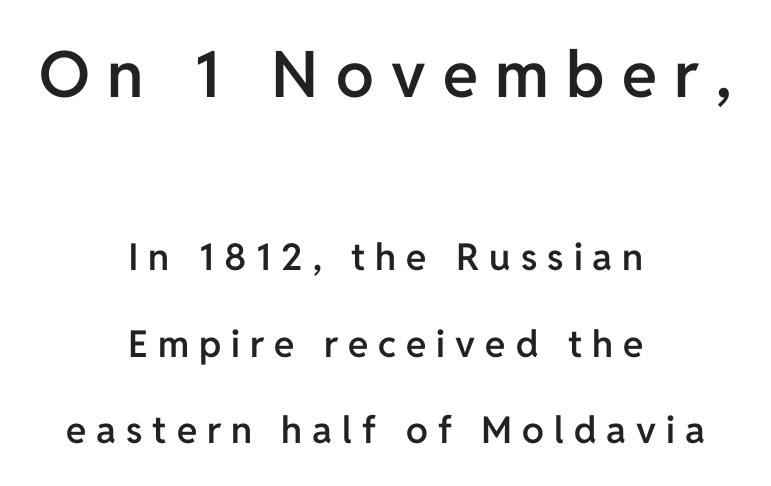
Type size steps down from the first block to the second. Notice the wide empty band between every row — that's loose leading. No feet cap the strokes, marking this as sans-serif type. A fair bit of extra ink — the face is semibold, not bold. Rule under the text: the space is simply empty. Posture: straight, roman, zero tilt.
